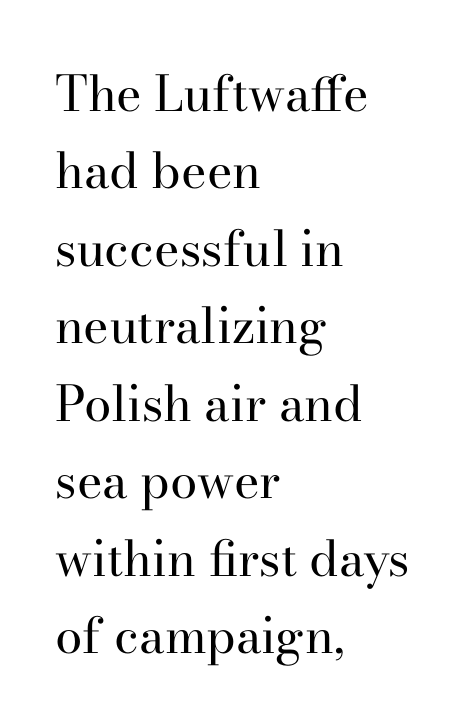
{"serif": "yes", "italic": "no", "bold": "no", "weight": "regular", "width": "normal", "stroke_contrast": "high", "x_height": "small", "monospaced": "no", "underline": "no", "align": "left", "line_spacing": "normal", "line_spacing_ratio": 1.58, "letter_spacing": "normal", "letter_spacing_em": 0.0, "glyph_px": 49}
